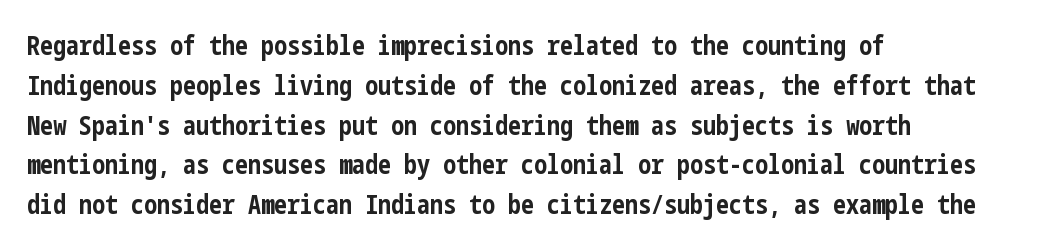
Q: Is the text bold? A: Yes.
Q: Is the text italic (slanted)? A: No, it is upright.
Q: Is the text underlined? A: No.
Q: How is the paragraph aligned? A: Left-aligned.
Q: Is the spacing between letters normal or unusually wide? A: Normal.
Q: Is the spacing between lines tight, normal or loose? A: Normal.
